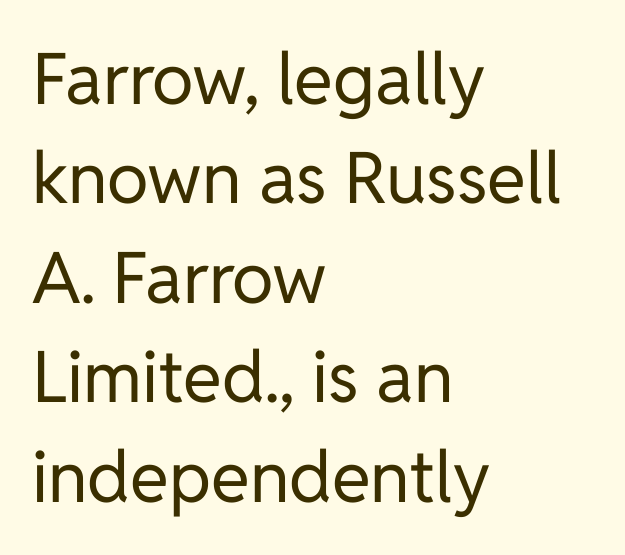
The image shows 71 px regular-weight sans-serif type, upright; set left-aligned, normal line spacing (1.4x), normal letter spacing, not underlined; low stroke contrast and a medium x-height.
